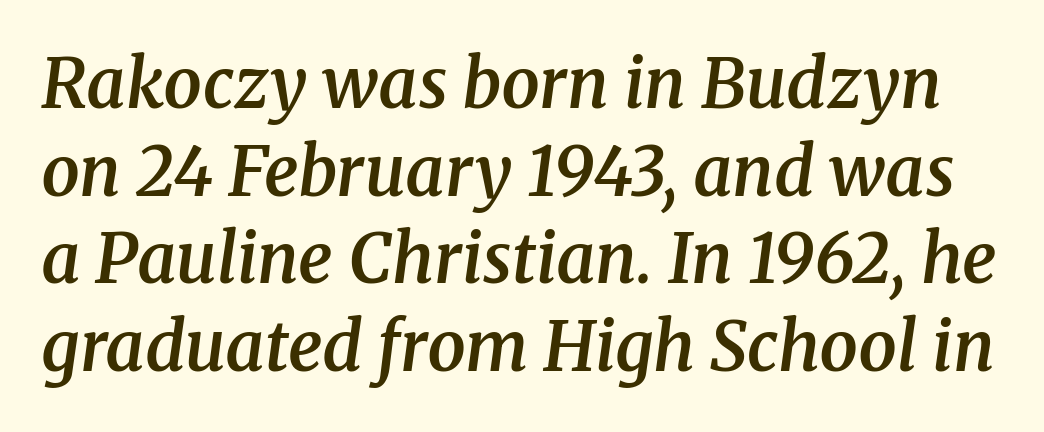
The image shows 68 px semibold serif type, italic (leaning right); set normal line spacing (1.29x), normal letter spacing, not underlined; medium stroke contrast and a medium x-height.
